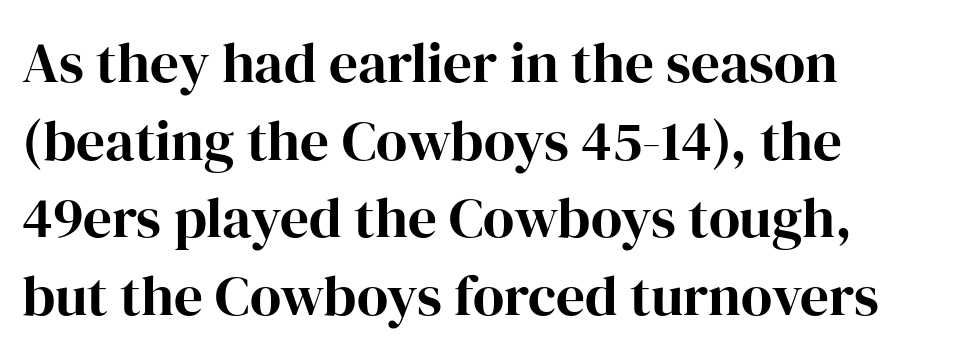
{"serif": "yes", "italic": "no", "bold": "yes", "weight": "bold", "width": "normal", "stroke_contrast": "high", "x_height": "medium", "monospaced": "no", "underline": "no", "align": "left", "line_spacing": "normal", "line_spacing_ratio": 1.36, "letter_spacing": "normal", "letter_spacing_em": 0.0, "glyph_px": 57}
